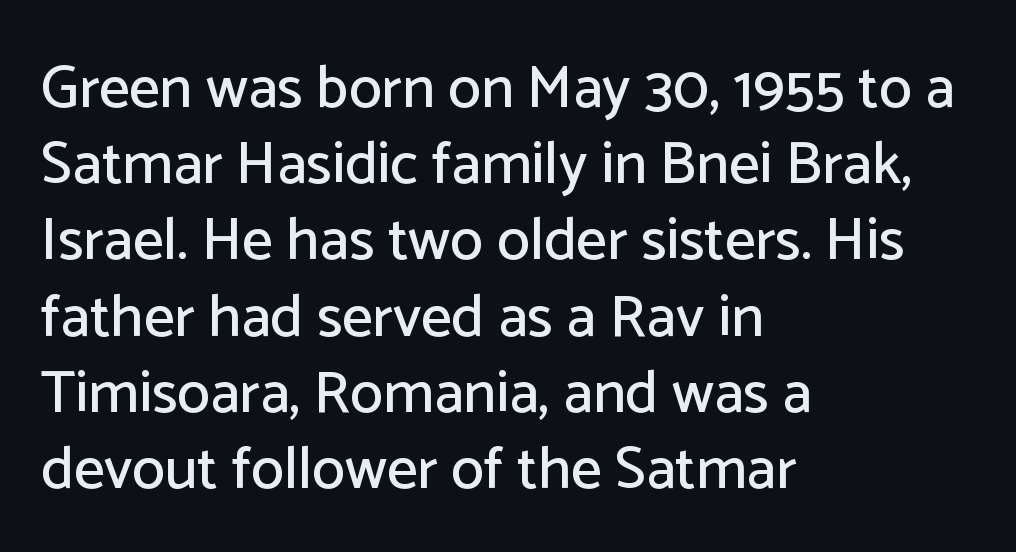
Q: Is the text italic (slanted)? A: No, it is upright.
Q: Is the typeface a serif or a sans-serif typeface? A: Sans-serif.
Q: Is the text underlined? A: No.
Q: How is the paragraph aligned? A: Left-aligned.
Q: Is the spacing between letters normal or unusually wide? A: Normal.
Q: Is the spacing between lines tight, normal or loose? A: Normal.
Q: Width (condensed, normal, or wide)? A: Normal.
Q: Stroke contrast? A: Low.
Q: x-height? A: Medium.
Q: Monospaced? A: No.
